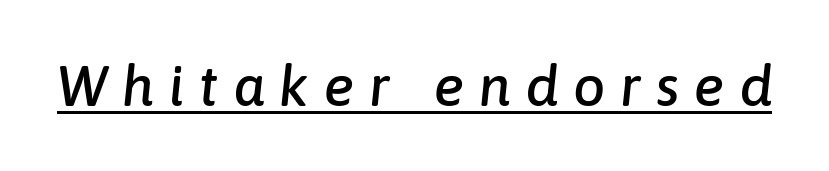
The line texture is sparse and dotted thanks to wide tracking. Notice how the stems are inclined rather than vertical — that's the hallmark of italics. Quick note: underline on. Is this a fixed-width face? No — the glyphs have proportional, varying widths.
